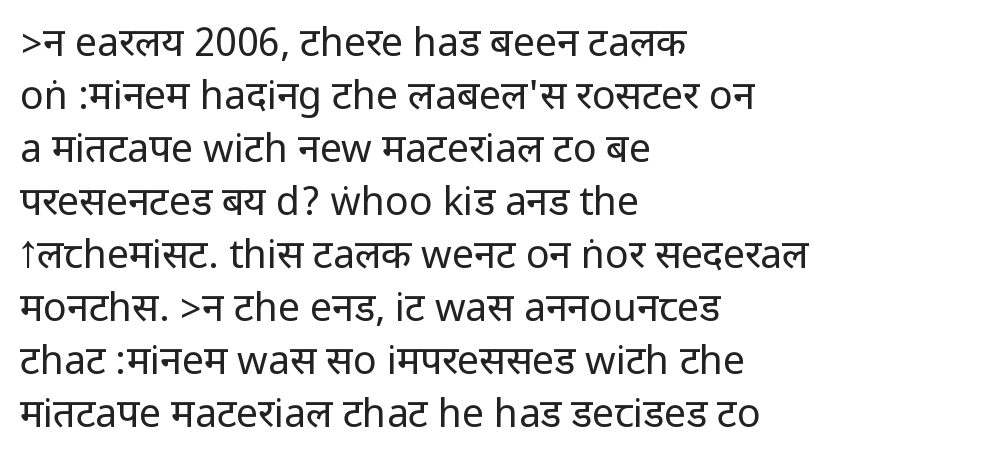
Q: Is the text bold? A: No.
Q: Is the text italic (slanted)? A: No, it is upright.
Q: Is the typeface a serif or a sans-serif typeface? A: Sans-serif.
Q: Is the text underlined? A: No.
Q: How is the paragraph aligned? A: Left-aligned.
Q: Is the spacing between letters normal or unusually wide? A: Normal.
Q: Is the spacing between lines tight, normal or loose? A: Normal.
Q: Width (condensed, normal, or wide)? A: Condensed.
Q: Stroke contrast? A: Low.
